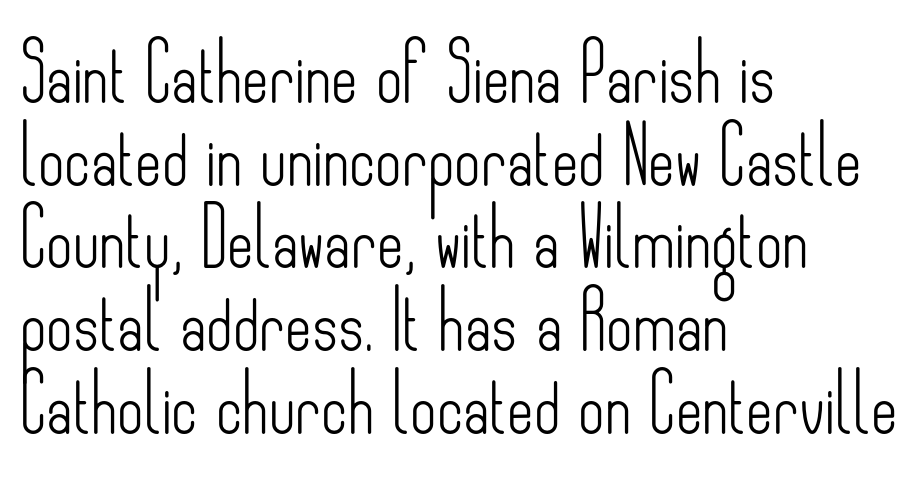
The line texture is even and compact thanks to regular tracking. Is this a fixed-width face? No — the glyphs have proportional, varying widths. Type without underlining. How would I describe the line gaps? Plain and ordinary. I'd call this a sans setting — the letters go barefoot.
